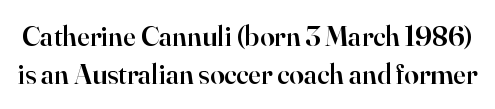
{"serif": "yes", "italic": "no", "bold": "semi", "weight": "semibold", "width": "normal", "stroke_contrast": "high", "x_height": "small", "monospaced": "no", "underline": "no", "line_spacing": "normal", "line_spacing_ratio": 1.31, "letter_spacing": "normal", "letter_spacing_em": 0.0, "glyph_px": 29}
